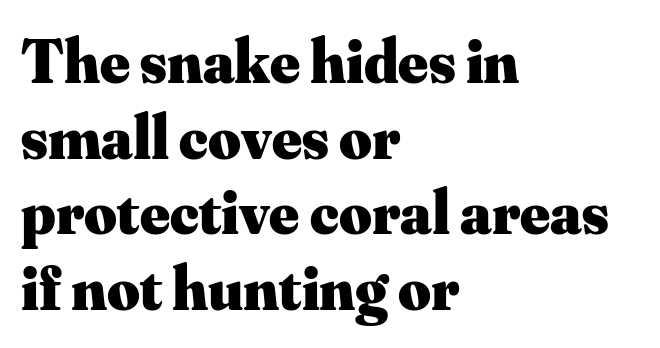
{"serif": "yes", "italic": "no", "bold": "yes", "weight": "heavy", "width": "normal", "stroke_contrast": "medium", "x_height": "small", "monospaced": "no", "underline": "no", "align": "left", "line_spacing_ratio": 1.2, "letter_spacing": "normal", "letter_spacing_em": 0.0, "glyph_px": 63}
